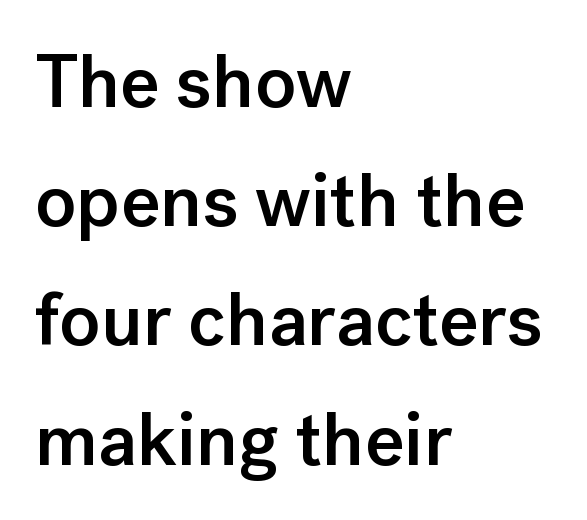
Q: Is the text bold? A: Semi-bold.
Q: Is the text italic (slanted)? A: No, it is upright.
Q: Is the typeface a serif or a sans-serif typeface? A: Sans-serif.
Q: Is the text underlined? A: No.
Q: How is the paragraph aligned? A: Left-aligned.
Q: Is the spacing between letters normal or unusually wide? A: Normal.
Q: Is the spacing between lines tight, normal or loose? A: Normal.
Q: Width (condensed, normal, or wide)? A: Normal.
Q: Stroke contrast? A: Low.
Q: x-height? A: Medium.
Q: Monospaced? A: No.
